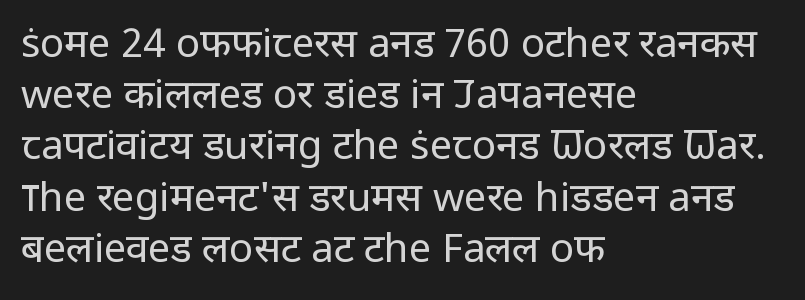
The image shows 40 px regular-weight sans-serif type, upright; set left-aligned, normal line spacing (1.28x), normal letter spacing, not underlined; low stroke contrast and a medium x-height.
